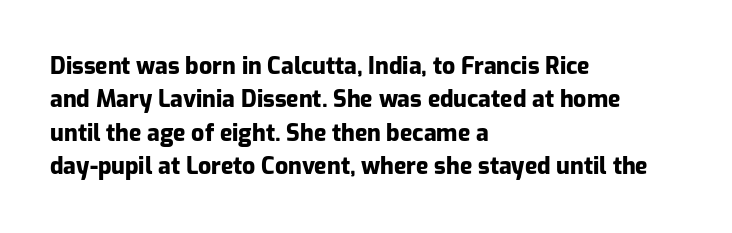
Q: Is the text bold? A: Yes.
Q: Is the text italic (slanted)? A: No, it is upright.
Q: Is the text underlined? A: No.
Q: How is the paragraph aligned? A: Left-aligned.
Q: Is the spacing between letters normal or unusually wide? A: Normal.
Q: Is the spacing between lines tight, normal or loose? A: Normal.
